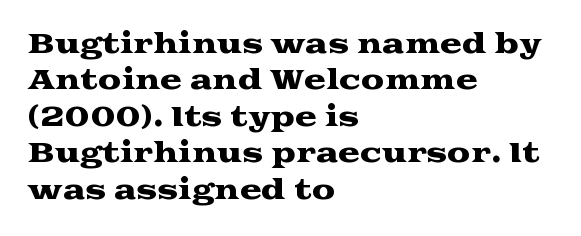
Q: Is the text italic (slanted)? A: No, it is upright.
Q: Is the text underlined? A: No.
Q: How is the paragraph aligned? A: Left-aligned.
Q: Is the spacing between letters normal or unusually wide? A: Normal.
Q: Is the spacing between lines tight, normal or loose? A: Normal.
